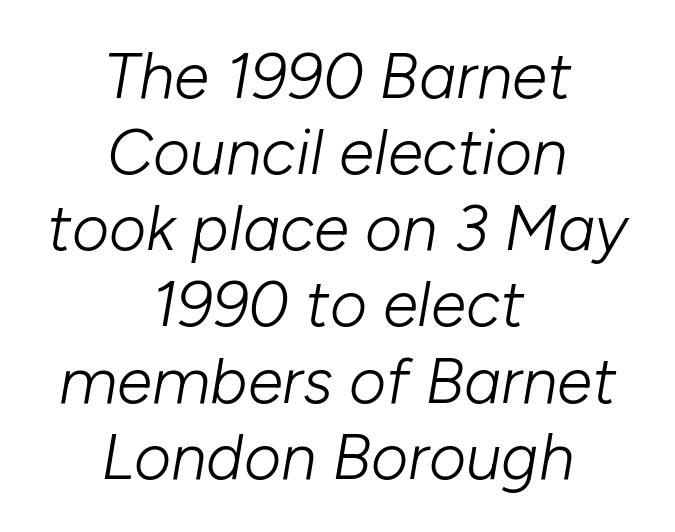
{"italic": "yes", "lean": "right", "slant_degrees": 10, "bold": "no", "weight": "light", "width": "normal", "stroke_contrast": "low", "x_height": "medium", "monospaced": "no", "underline": "no", "align": "center", "line_spacing_ratio": 1.19, "letter_spacing": "normal", "letter_spacing_em": 0.0, "glyph_px": 64}
